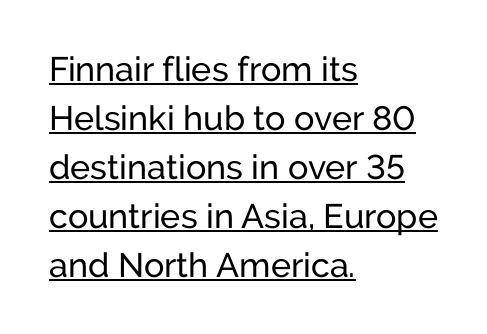
The rendered words wear a rule along their underside. Does the leading feel generous? No, just average. This rendering leaves character spacing at its baseline value. Here the designer chose a conventional face with non-uniform glyph widths.
